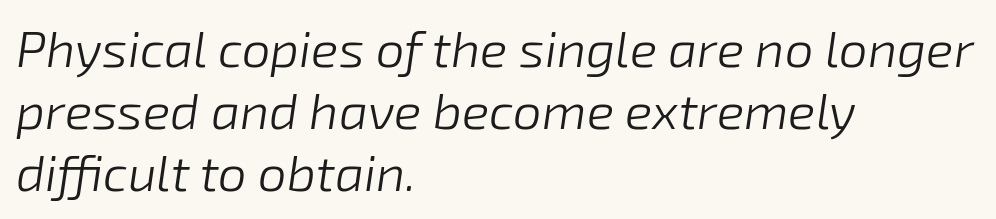
{"italic": "yes", "lean": "right", "slant_degrees": 8, "bold": "no", "weight": "light", "width": "normal", "stroke_contrast": "low", "x_height": "medium", "monospaced": "no", "underline": "no", "align": "left", "line_spacing_ratio": 1.22, "letter_spacing": "normal", "letter_spacing_em": 0.0, "glyph_px": 51}
